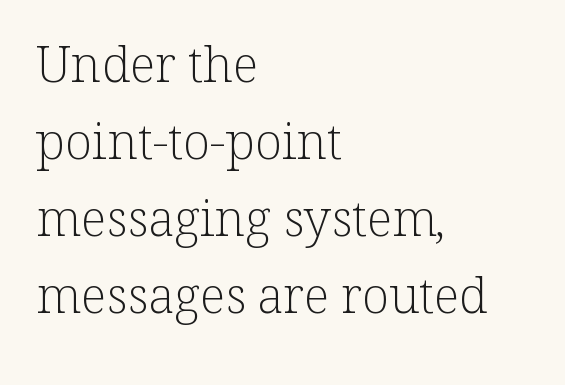
{"serif": "yes", "italic": "no", "bold": "no", "weight": "light", "width": "normal", "stroke_contrast": "low", "x_height": "medium", "monospaced": "no", "underline": "no", "align": "left", "line_spacing": "normal", "line_spacing_ratio": 1.54, "letter_spacing": "normal", "letter_spacing_em": 0.0, "glyph_px": 50}
